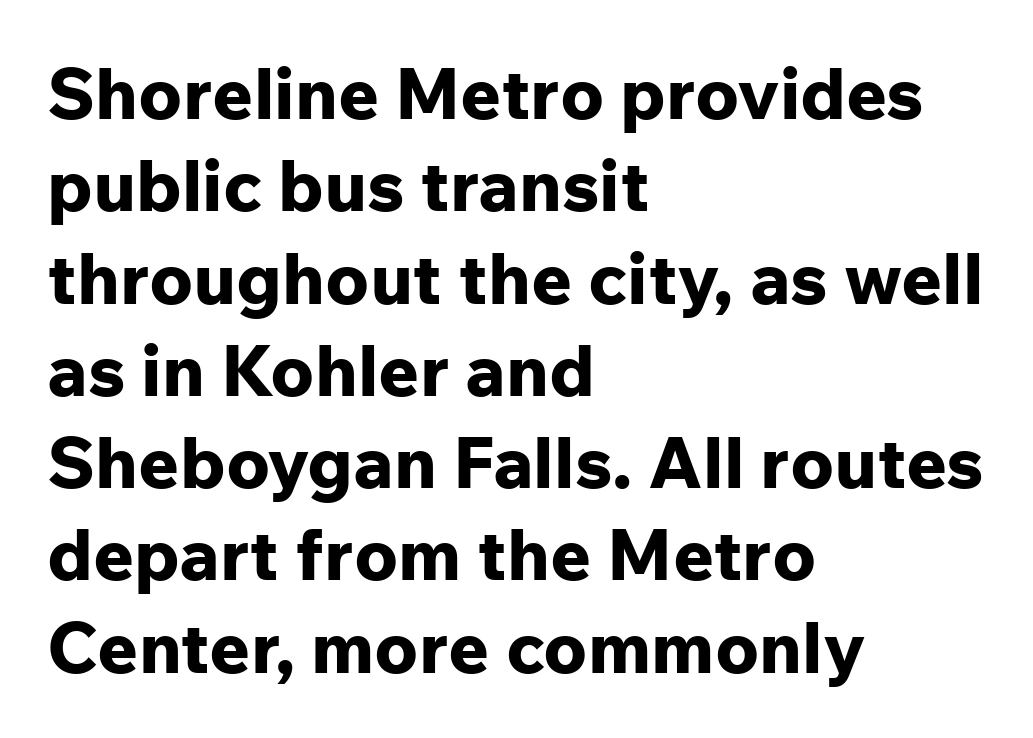
Q: Is the text bold? A: Yes.
Q: Is the text italic (slanted)? A: No, it is upright.
Q: Is the typeface a serif or a sans-serif typeface? A: Sans-serif.
Q: Is the text underlined? A: No.
Q: How is the paragraph aligned? A: Left-aligned.
Q: Is the spacing between letters normal or unusually wide? A: Normal.
Q: Is the spacing between lines tight, normal or loose? A: Normal.
Q: Width (condensed, normal, or wide)? A: Normal.
Q: Stroke contrast? A: Low.
Q: x-height? A: Medium.
Q: Monospaced? A: No.
